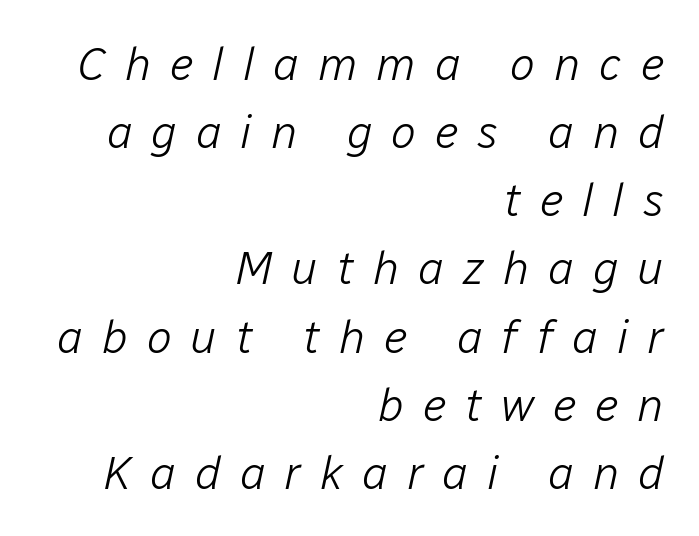
The image shows 47 px light type, italic (leaning right); set right-aligned, normal line spacing (1.45x), unusually wide letter spacing (+0.4 em), not underlined; low stroke contrast and a medium x-height.
